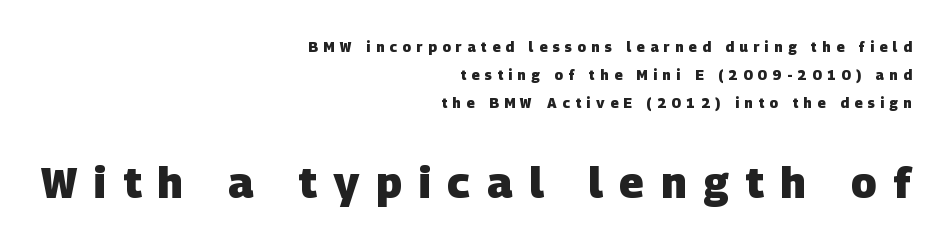
Q: Is the text bold? A: Yes.
Q: Is the typeface a serif or a sans-serif typeface? A: Sans-serif.
Q: Is the text underlined? A: No.
Q: How is the paragraph aligned? A: Right-aligned.
Q: Is the spacing between letters normal or unusually wide? A: Unusually wide.
Q: Is the spacing between lines tight, normal or loose? A: Loose.
Q: Which block of text is set in a larger size, the first (top) or the second (bottom)? A: The second (bottom) one.
Q: Width (condensed, normal, or wide)? A: Normal.
Q: Stroke contrast? A: Low.
Q: x-height? A: Large.
Q: Monospaced? A: No.
